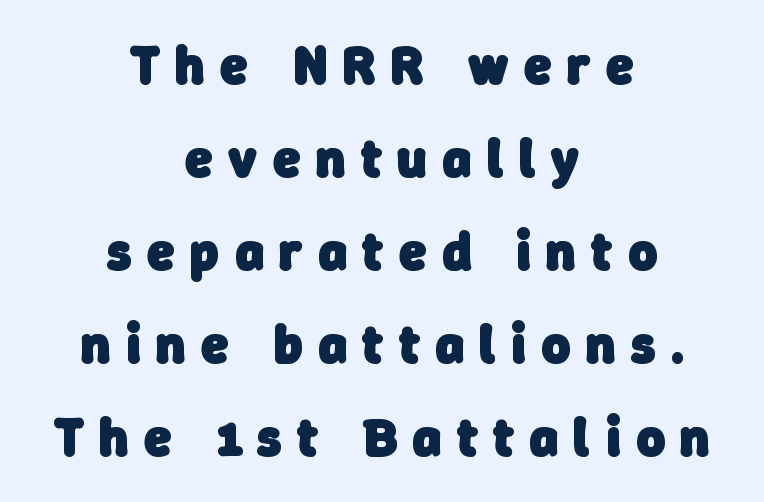
Q: Is the text bold? A: Yes.
Q: Is the typeface a serif or a sans-serif typeface? A: Sans-serif.
Q: Is the text underlined? A: No.
Q: How is the paragraph aligned? A: Centered.
Q: Is the spacing between letters normal or unusually wide? A: Unusually wide.
Q: Is the spacing between lines tight, normal or loose? A: Normal.
Q: Width (condensed, normal, or wide)? A: Normal.
Q: Stroke contrast? A: Low.
Q: x-height? A: Medium.
Q: Monospaced? A: No.
